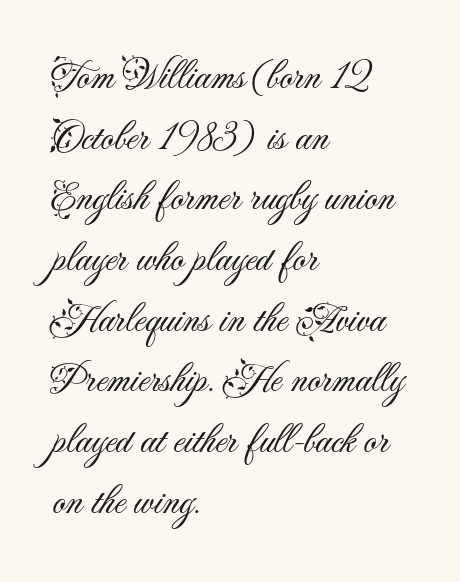
The image shows 41 px light sans-serif type; set left-aligned, normal line spacing (1.48x), normal letter spacing, not underlined; medium stroke contrast and a small x-height.
